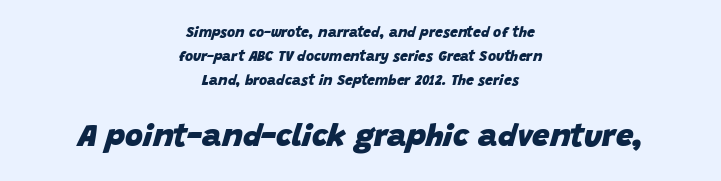
{"italic": "yes", "lean": "right", "slant_degrees": 15, "bold": "yes", "weight": "heavy", "width": "normal", "stroke_contrast": "low", "x_height": "large", "monospaced": "no", "underline": "no", "align": "center", "line_spacing_ratio": 1.71, "letter_spacing": "normal", "letter_spacing_em": 0.0, "larger_block": "second", "size_ratio": 2.21, "glyph_px": 31}
